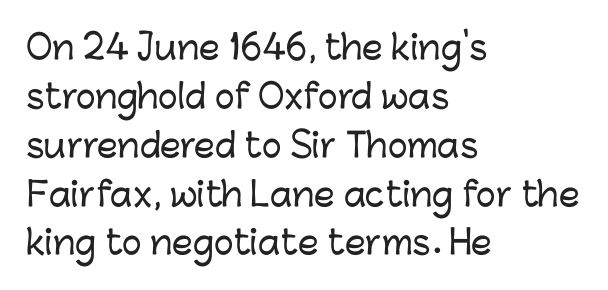
The image shows 33 px sans-serif type, upright; set left-aligned, normal line spacing (1.48x), normal letter spacing, not underlined; low stroke contrast and a medium x-height.
